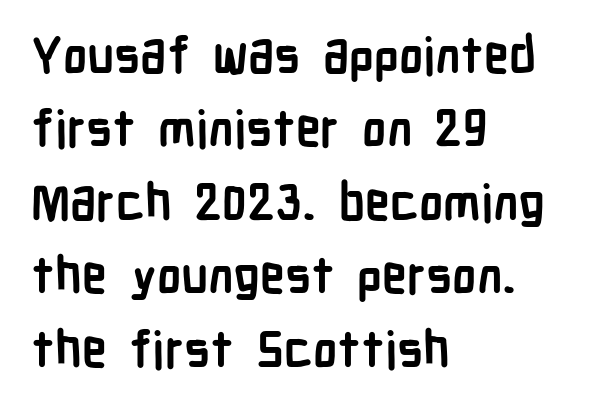
{"serif": "no", "italic": "no", "bold": "yes", "weight": "semibold", "width": "condensed", "stroke_contrast": "low", "x_height": "medium", "monospaced": "no", "underline": "no", "align": "left", "line_spacing": "normal", "line_spacing_ratio": 1.47, "letter_spacing": "normal", "letter_spacing_em": 0.0, "glyph_px": 50}
